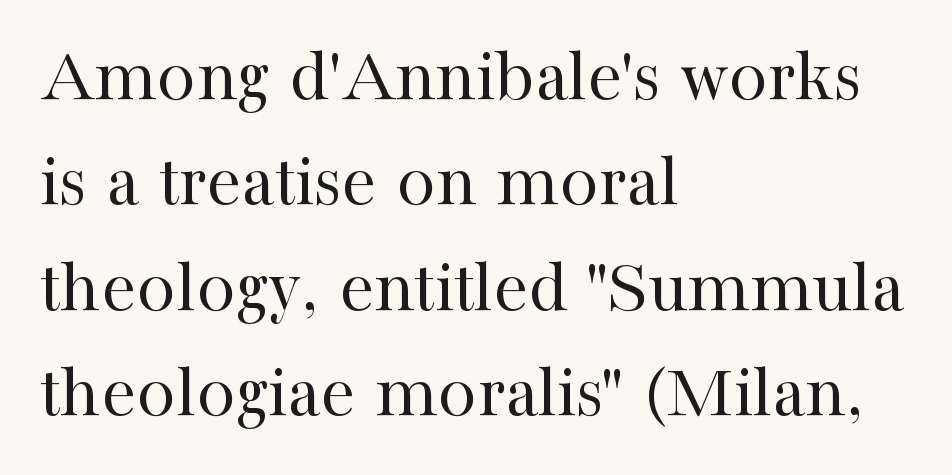
{"serif": "yes", "italic": "no", "bold": "no", "weight": "regular", "width": "normal", "stroke_contrast": "high", "x_height": "medium", "monospaced": "no", "underline": "no", "align": "left", "line_spacing": "normal", "line_spacing_ratio": 1.35, "letter_spacing": "normal", "letter_spacing_em": 0.0, "glyph_px": 78}
